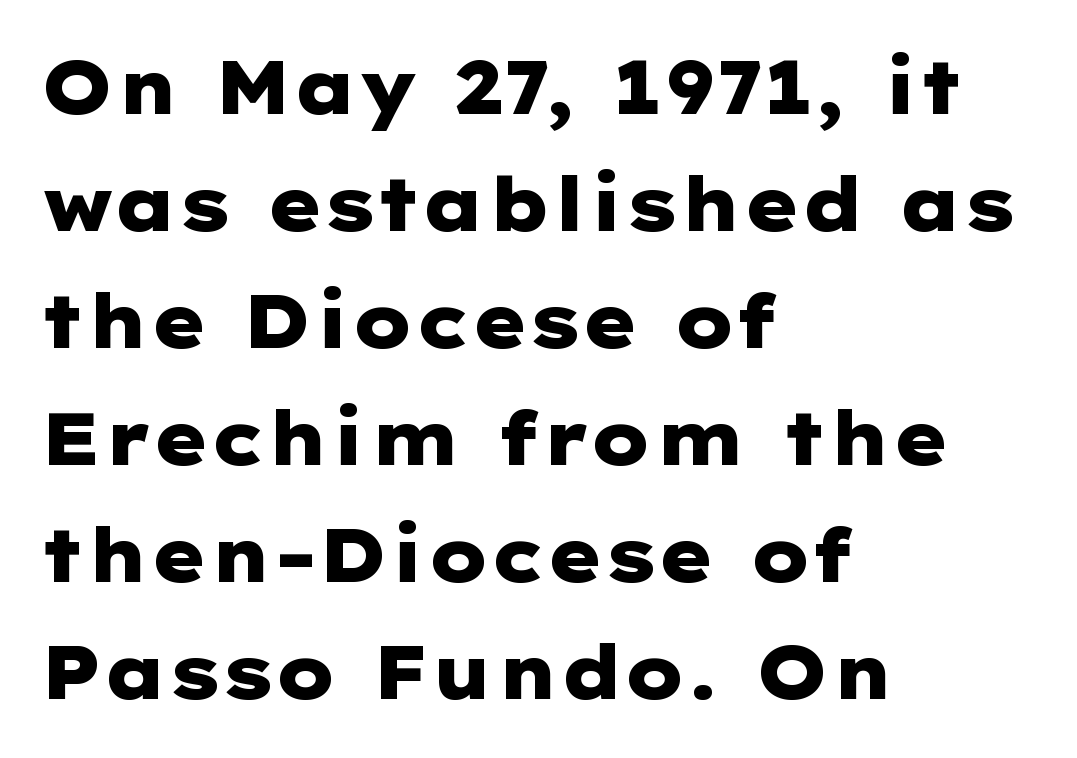
{"serif": "no", "italic": "no", "bold": "yes", "weight": "heavy", "width": "wide", "stroke_contrast": "low", "x_height": "medium", "underline": "no", "align": "left", "line_spacing": "normal", "line_spacing_ratio": 1.58, "letter_spacing": "normal", "letter_spacing_em": 0.0, "glyph_px": 74}
